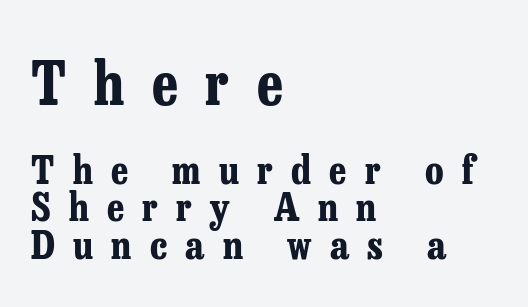
The image shows 59 px bold, condensed serif type, upright; set left-aligned, tight line spacing (0.96x), unusually wide letter spacing (+0.47 em), not underlined; the first (top) block is 1.51x larger; low stroke contrast and a medium x-height.
